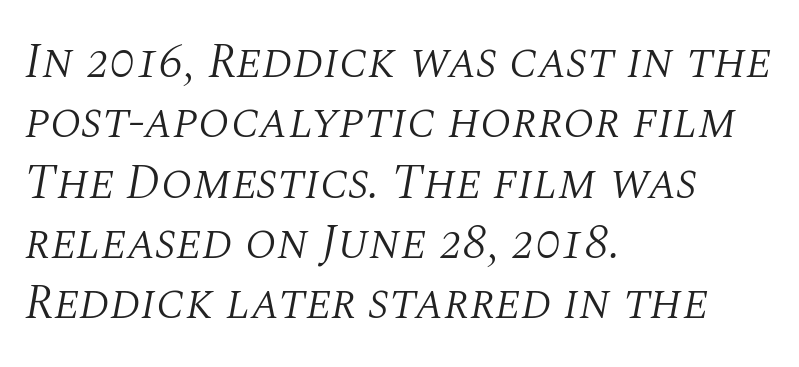
You could not count columns in this text — the font is proportionally spaced. The passage shown is typeset with a serif family. Unbolded letterforms with no extra heft. Descenders are the only things crossing below the line. An italicized treatment has been applied to the whole sample.
